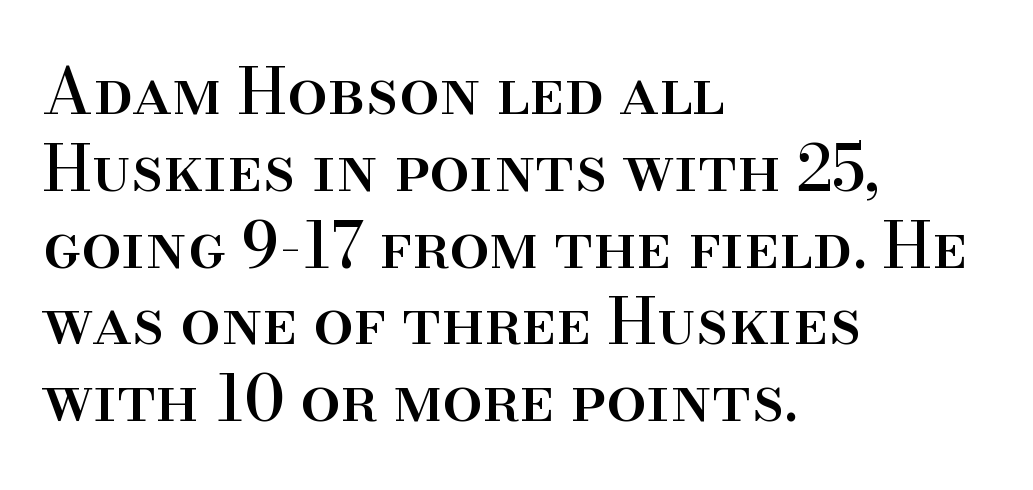
The image shows 64 px serif type, upright; set left-aligned, line spacing 1.2x, normal letter spacing, not underlined; high stroke contrast and a small x-height.
